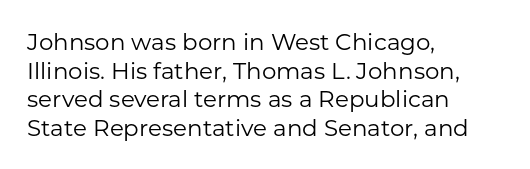
Beneath every word, the page is bare. On a weight scale, this lands at 450 or below. Look at the tracking — it's just the regular setting, nothing added. The typesetter chose a ragged-right arrangement here. Upright lettering throughout.
